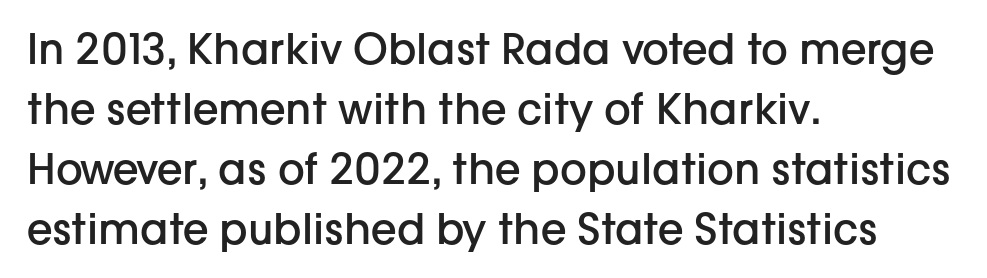
Typesetter's note: demi weight, one step under bold. Here the designer chose a conventional face with non-uniform glyph widths. The ragged edge is on the right, which tells us the setting is flush left. The words here are not underlined. When letters stand straight like this, we call the style roman or upright. Interline gaps are of average width in this sample.
